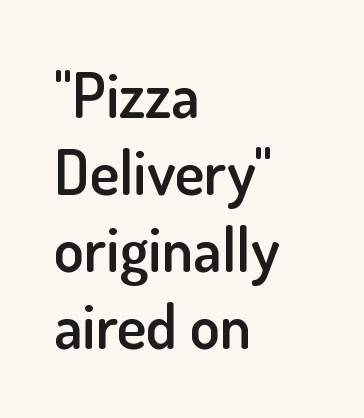
Q: Is the text bold? A: Semi-bold.
Q: Is the text italic (slanted)? A: No, it is upright.
Q: Is the typeface a serif or a sans-serif typeface? A: Sans-serif.
Q: Is the text underlined? A: No.
Q: How is the paragraph aligned? A: Left-aligned.
Q: Is the spacing between letters normal or unusually wide? A: Normal.
Q: Width (condensed, normal, or wide)? A: Normal.
Q: Stroke contrast? A: Low.
Q: x-height? A: Small.
Q: Monospaced? A: No.
